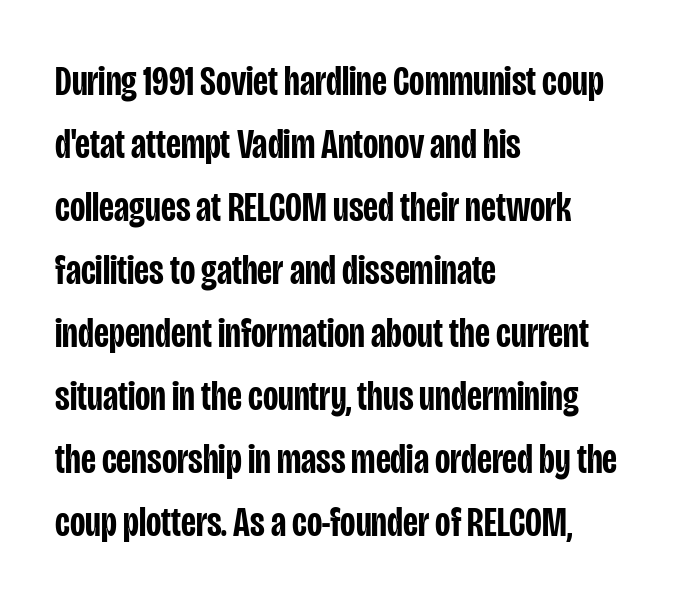
In terms of posture, this sample is upright. Type style note: lacks serifs. Honestly, the row spacing looks completely unremarkable. Note the varied advance widths — an 'i' is clearly narrower than an 'm'. Stems and bowls a touch heavier than normal — semibold.
